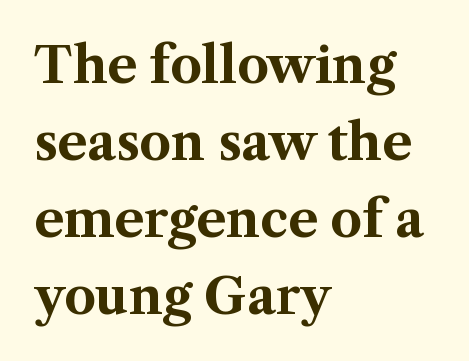
Q: Is the text bold? A: Yes.
Q: Is the text italic (slanted)? A: No, it is upright.
Q: Is the typeface a serif or a sans-serif typeface? A: Serif.
Q: Is the text underlined? A: No.
Q: How is the paragraph aligned? A: Left-aligned.
Q: Is the spacing between letters normal or unusually wide? A: Normal.
Q: Is the spacing between lines tight, normal or loose? A: Normal.
Q: Width (condensed, normal, or wide)? A: Normal.
Q: Stroke contrast? A: Medium.
Q: x-height? A: Medium.
Q: Monospaced? A: No.
